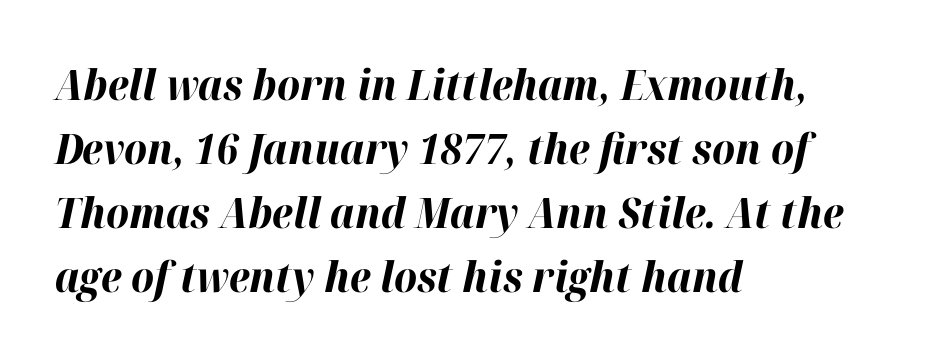
Q: Is the text bold? A: Yes.
Q: Is the text italic (slanted)? A: Yes, it leans right by about 12 degrees.
Q: Is the text underlined? A: No.
Q: How is the paragraph aligned? A: Left-aligned.
Q: Is the spacing between letters normal or unusually wide? A: Normal.
Q: Is the spacing between lines tight, normal or loose? A: Normal.
Q: Width (condensed, normal, or wide)? A: Normal.
Q: Stroke contrast? A: High.
Q: x-height? A: Medium.
Q: Monospaced? A: No.
